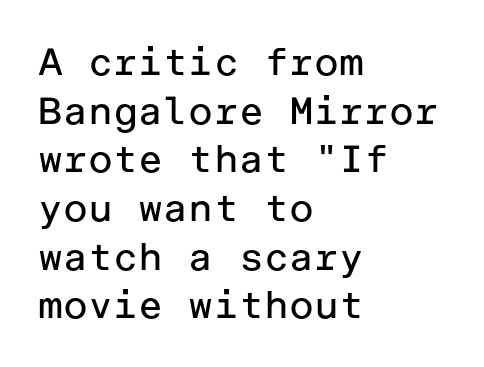
The image shows 38 px regular-weight sans-serif type, upright; set left-aligned, normal line spacing (1.28x), normal letter spacing, not underlined; low stroke contrast and a medium x-height.
